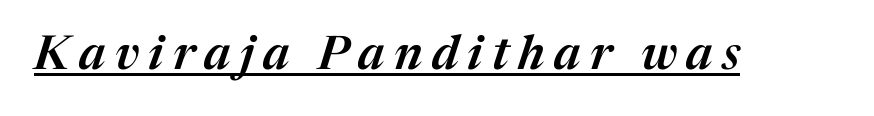
Short note: letters widely spaced. Rendered with sloped, italic letterforms. This sample has the flowing, uneven cadence of proportional lettering. Compared with undecorated copy, this sample adds a rule below the words. Is the type bold? Partly — it's a semibold, heavier than regular but not fully bold.
